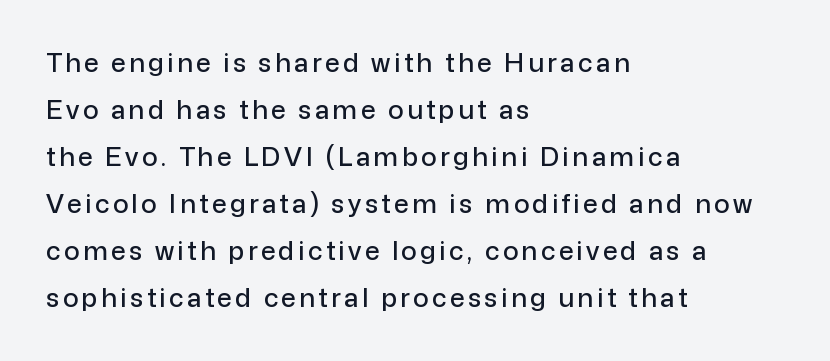
The rag falls on the right side of this text block. Bare-footed words on every line. Every stem runs plumb, perpendicular to the baseline.
